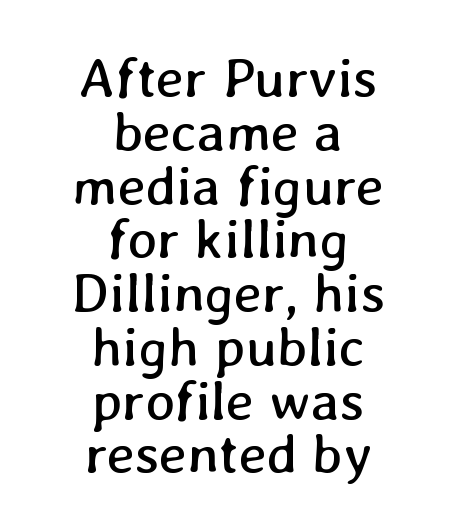
{"bold": "no", "weight": "regular", "width": "normal", "stroke_contrast": "low", "x_height": "medium", "monospaced": "no", "underline": "no", "align": "center", "line_spacing": "tight", "line_spacing_ratio": 0.96, "letter_spacing": "normal", "letter_spacing_em": 0.0, "glyph_px": 56}
